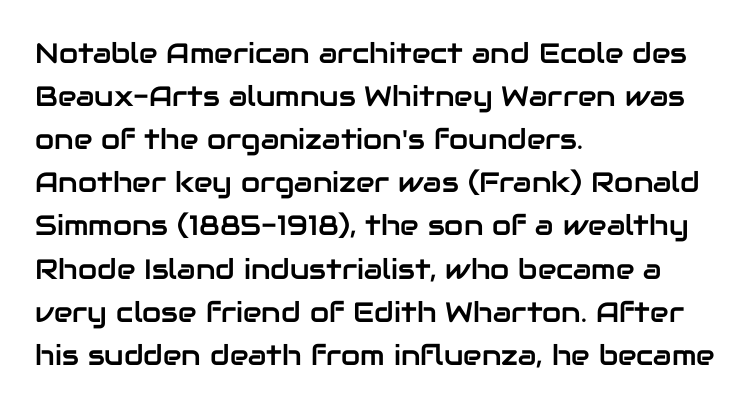
Vertically, the passage feels balanced, rows spaced as you'd expect. What kind of face is this? One without serifs — a sans. Here the designer chose a conventional face with non-uniform glyph widths. Look at the tracking — it's just the regular setting, nothing added. Designer's note — italics off, roman on.
